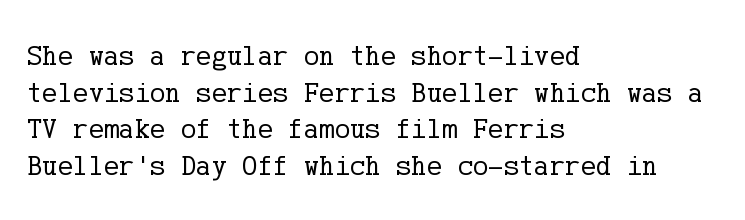
The image shows 29 px regular-weight serif type, upright; set left-aligned, normal line spacing (1.26x), normal letter spacing, not underlined; low stroke contrast and a medium x-height.
